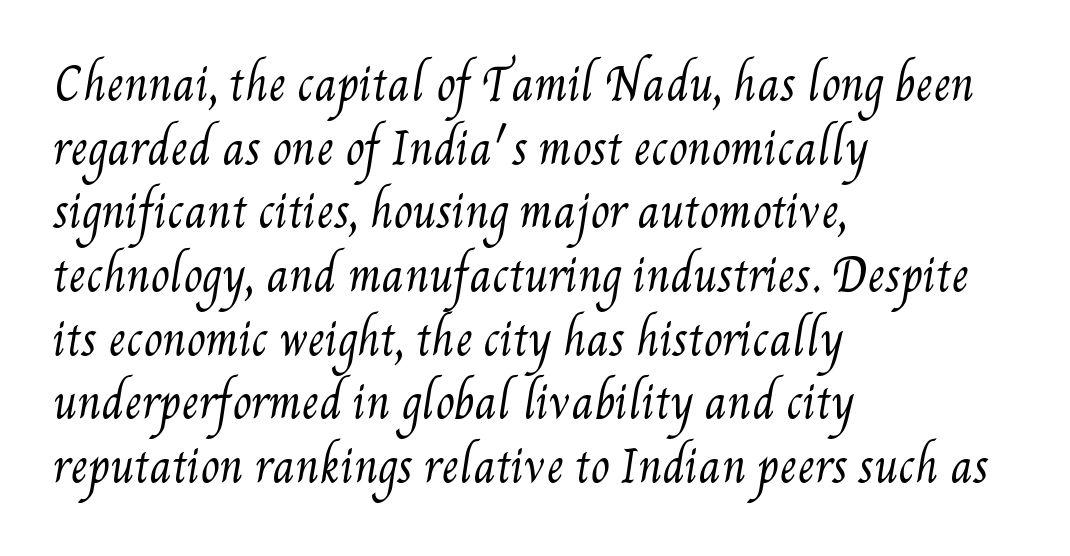
A student would call this left alignment; a typographer would say flush left, rag right. The letterforms sit shoulder to shoulder at normal distance. Note the varied advance widths — an 'i' is clearly narrower than an 'm'. Rows of type keep a routine distance in the vertical direction. The glyphs are unaccompanied by any horizontal stroke below them. The characters are drawn with everyday or finer stroke widths.
